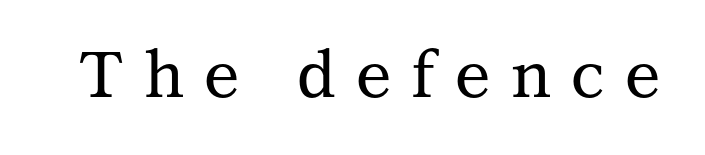
{"serif": "yes", "italic": "no", "width": "normal", "stroke_contrast": "medium", "x_height": "medium", "monospaced": "no", "underline": "no", "letter_spacing": "wide", "letter_spacing_em": 0.32, "glyph_px": 64}
